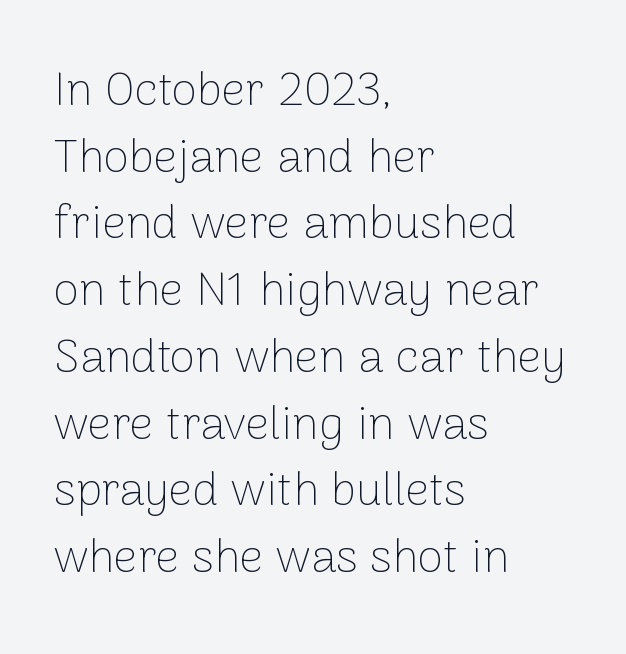
{"serif": "no", "italic": "no", "bold": "no", "weight": "thin", "width": "normal", "stroke_contrast": "low", "x_height": "medium", "monospaced": "no", "underline": "no", "align": "left", "line_spacing": "normal", "line_spacing_ratio": 1.42, "letter_spacing": "normal", "letter_spacing_em": 0.0, "glyph_px": 47}
